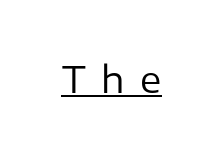
The image shows 36 px regular-weight sans-serif type, upright; set unusually wide letter spacing (+0.43 em), underlined; low stroke contrast and a medium x-height.
